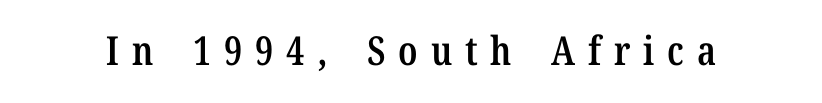
The image shows 40 px semibold, condensed serif type, upright; set unusually wide letter spacing (+0.32 em), not underlined; low stroke contrast and a medium x-height.
